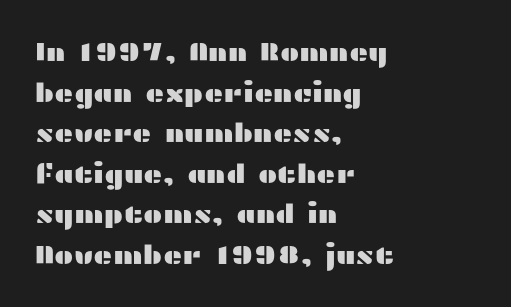
This rendering features lettering with no underline. How are the letters spaced? Ordinarily, with no added tracking. The setting favours the left margin, as ordinary paragraphs usually do. Does the lettering tilt? It doesn't — this is upright. Summary of vertical rhythm: regular, with standard interline spacing.
